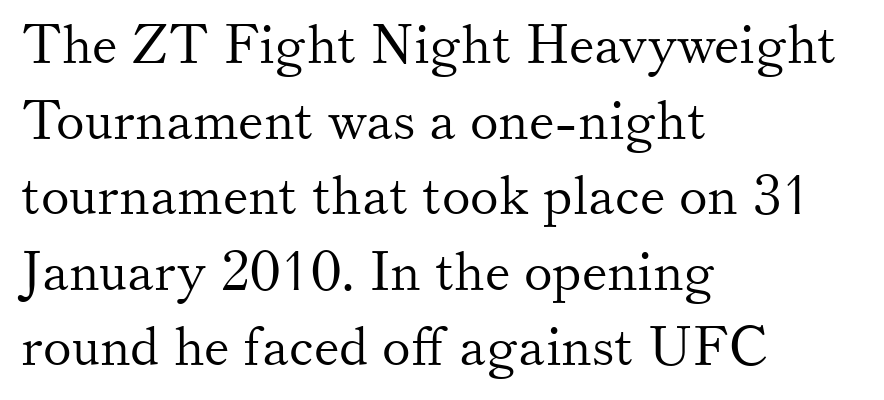
Notice how the passage keeps a crisp vertical edge on the left only. The space beneath each line is pristine and unruled. One glance says typical: line gaps are just what's usual. Are there feet on the stems? There are — it's a serif. This sample uses an upright cut, with every glyph sitting square on the baseline. The letterforms sit shoulder to shoulder at normal distance.
